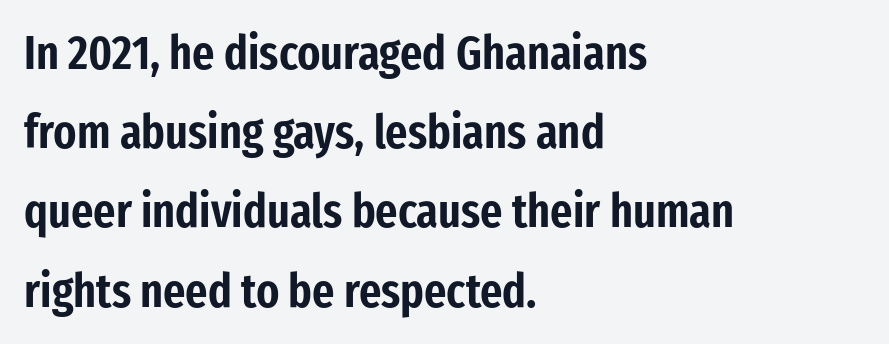
The image shows 48 px condensed sans-serif type, upright; set left-aligned, normal line spacing (1.65x), normal letter spacing, not underlined; low stroke contrast and a medium x-height.
